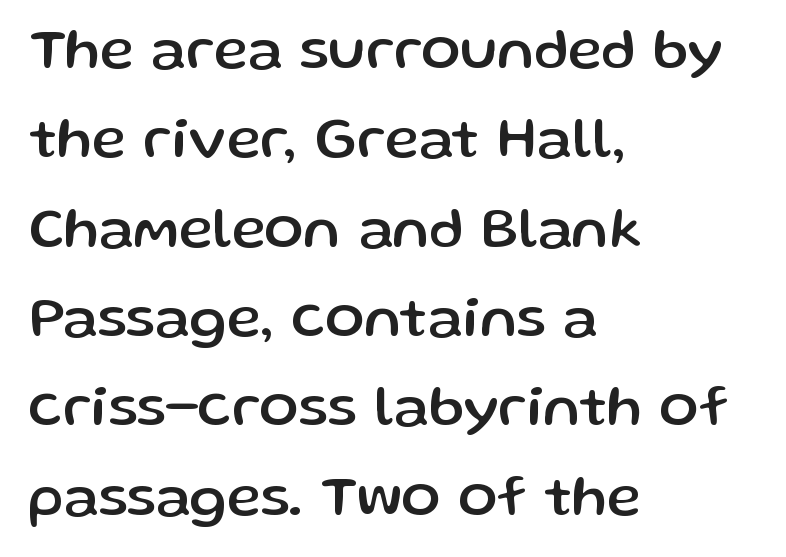
The image shows 58 px sans-serif type, upright; set left-aligned, normal line spacing (1.54x), normal letter spacing, not underlined; low stroke contrast and a medium x-height.
